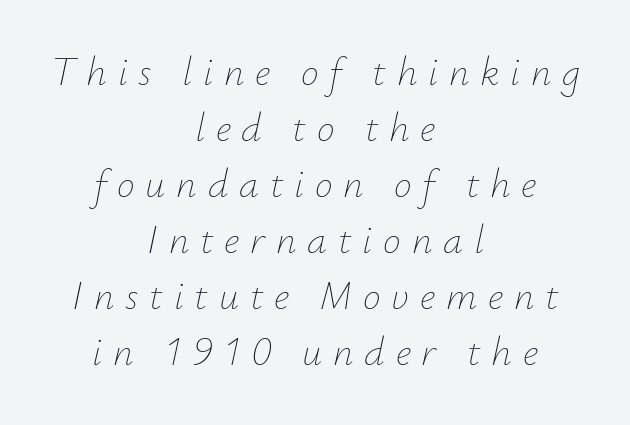
The image shows 40 px thin type, italic (leaning right); set centered, normal line spacing (1.4x), unusually wide letter spacing (+0.27 em), not underlined; low stroke contrast and a small x-height.
